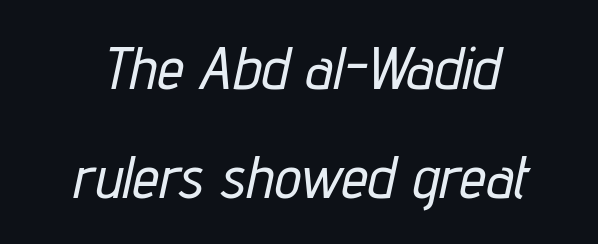
Posture: slanted. Short and long lines alike share a common midpoint. The face used here is rendered with its standard letterfit. The face used here is proportionally spaced, like ordinary book or web type.
